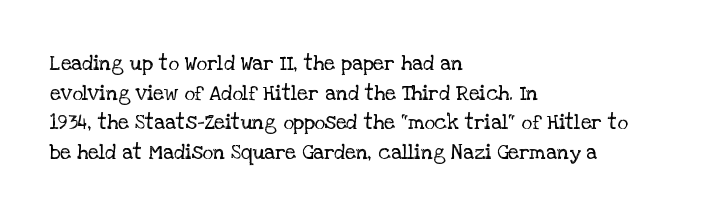
Quick note: underline off. Do the letters lean? They stand straight. The text block is weighted toward the left margin, trailing off unevenly rightward. This rendering leaves character spacing at its baseline value. Vertical spacing — default.
